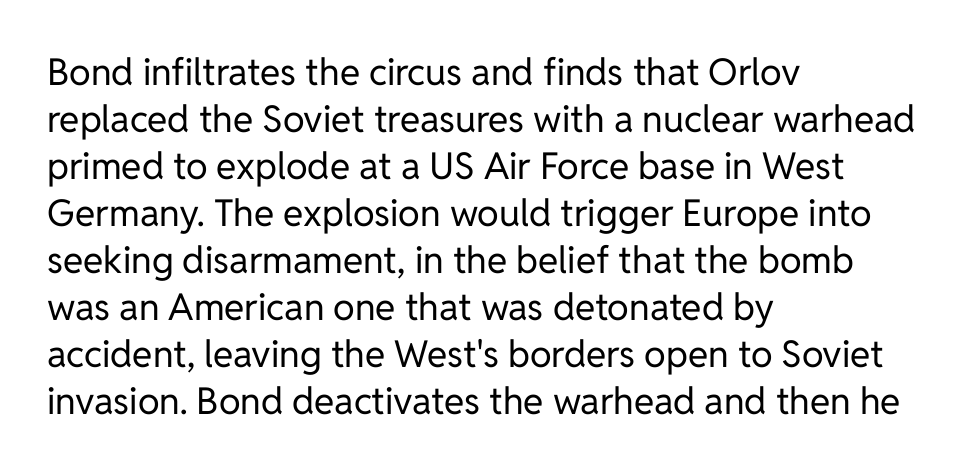
{"serif": "no", "italic": "no", "bold": "no", "weight": "regular", "width": "normal", "stroke_contrast": "low", "x_height": "medium", "monospaced": "no", "underline": "no", "align": "left", "line_spacing": "normal", "line_spacing_ratio": 1.27, "letter_spacing": "normal", "letter_spacing_em": 0.0, "glyph_px": 37}
